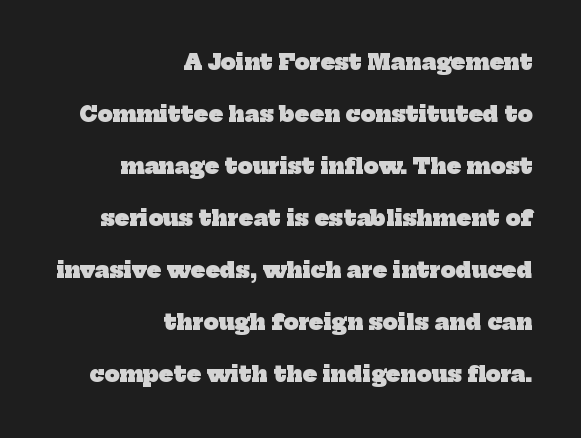
Q: Is the text bold? A: Yes.
Q: Is the text underlined? A: No.
Q: How is the paragraph aligned? A: Right-aligned.
Q: Is the spacing between letters normal or unusually wide? A: Normal.
Q: Is the spacing between lines tight, normal or loose? A: Loose.
